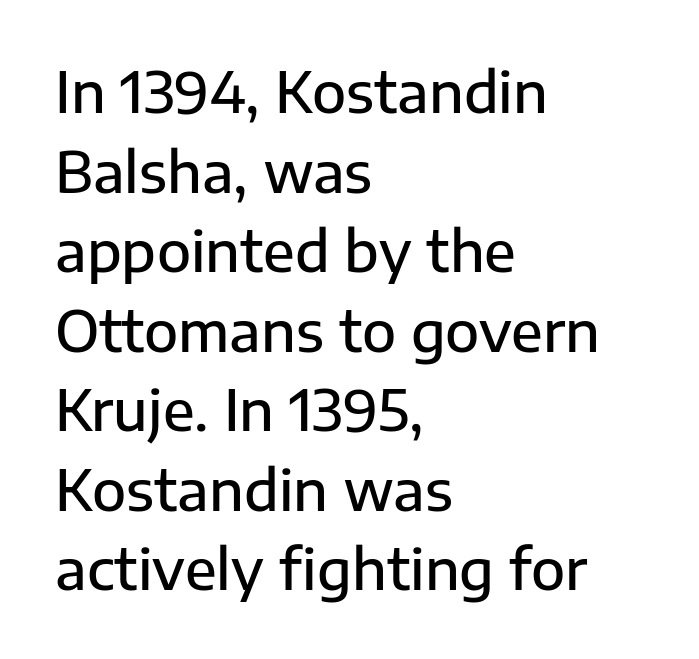
The image shows 56 px semibold sans-serif type, upright; set left-aligned, normal line spacing (1.42x), normal letter spacing, not underlined; low stroke contrast and a medium x-height.
